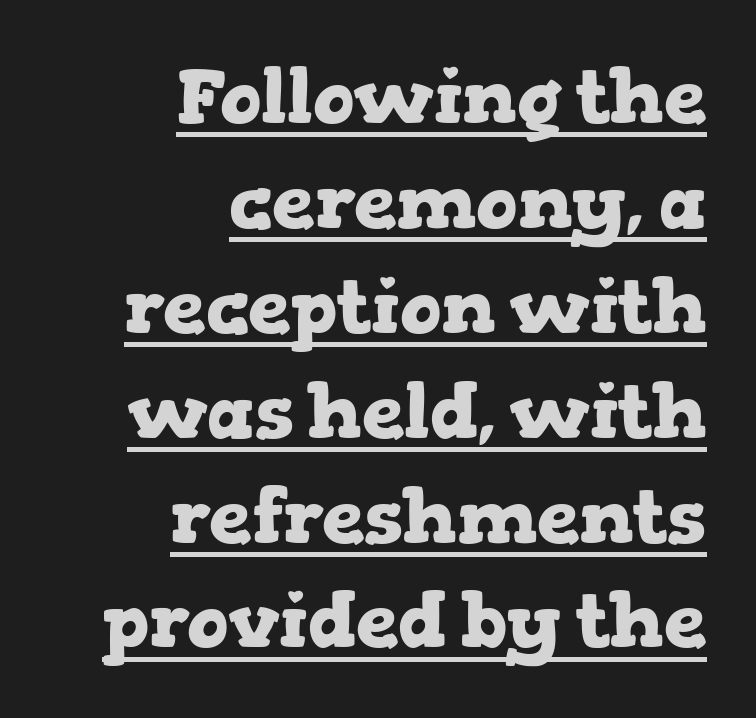
Plenty of ink on the page — the face is bold. Tracking here is standard; glyphs follow each other at the usual distance. The rag falls on the left side of this text block. Do the characters align in a grid? No, the font is proportional.
